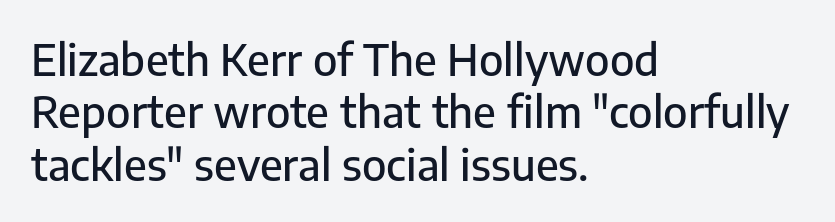
{"serif": "no", "italic": "no", "width": "normal", "stroke_contrast": "low", "x_height": "medium", "monospaced": "no", "underline": "no", "align": "left", "line_spacing_ratio": 1.22, "letter_spacing": "normal", "letter_spacing_em": 0.0, "glyph_px": 43}
